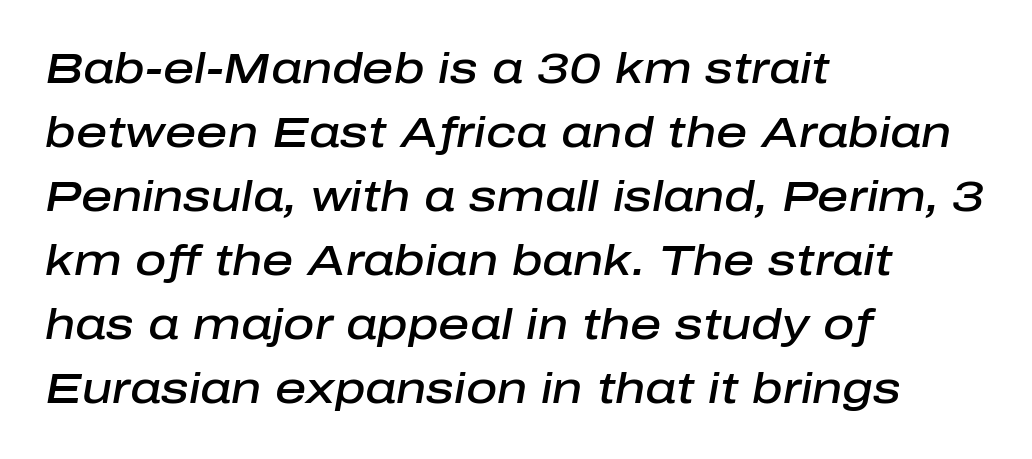
Caption: standard tracking, unaltered. Do the characters align in a grid? No, the font is proportional. Would a proofreader flag this as italicized? Yes. Horizontal alignment here is leftward, the default for most running prose. Rows of type keep a routine distance in the vertical direction.
